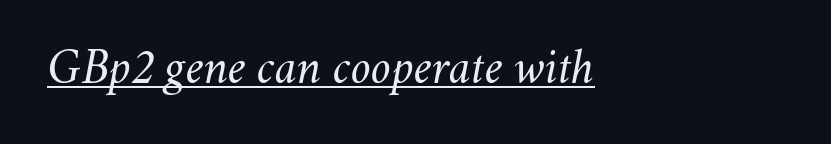
{"italic": "yes", "lean": "right", "slant_degrees": 11, "bold": "no", "weight": "regular", "width": "normal", "stroke_contrast": "medium", "x_height": "small", "monospaced": "no", "underline": "yes", "align": "left", "letter_spacing": "normal", "letter_spacing_em": 0.0, "glyph_px": 49}
